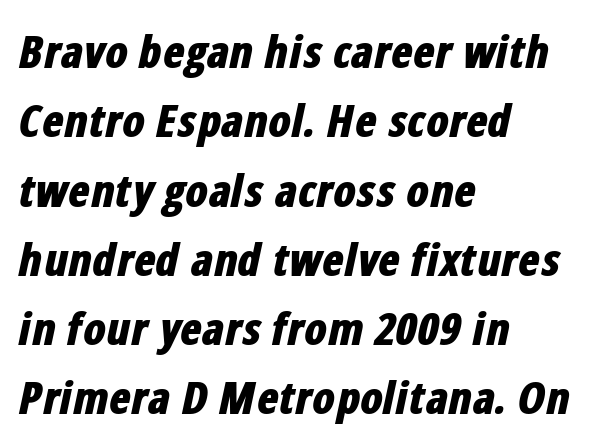
The image shows 45 px bold, condensed type, italic (leaning right); set left-aligned, normal line spacing (1.54x), normal letter spacing, not underlined; low stroke contrast and a medium x-height.
